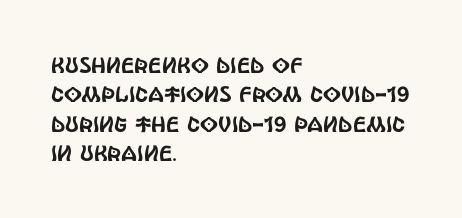
Q: Is the text italic (slanted)? A: No, it is upright.
Q: Is the text underlined? A: No.
Q: How is the paragraph aligned? A: Left-aligned.
Q: Is the spacing between letters normal or unusually wide? A: Normal.
Q: Is the spacing between lines tight, normal or loose? A: Normal.
